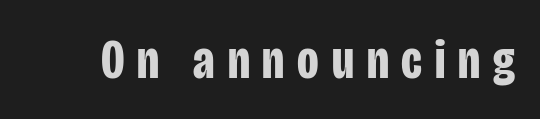
The image shows 56 px bold, condensed sans-serif type, upright; set unusually wide letter spacing (+0.23 em), not underlined; low stroke contrast and a large x-height.
